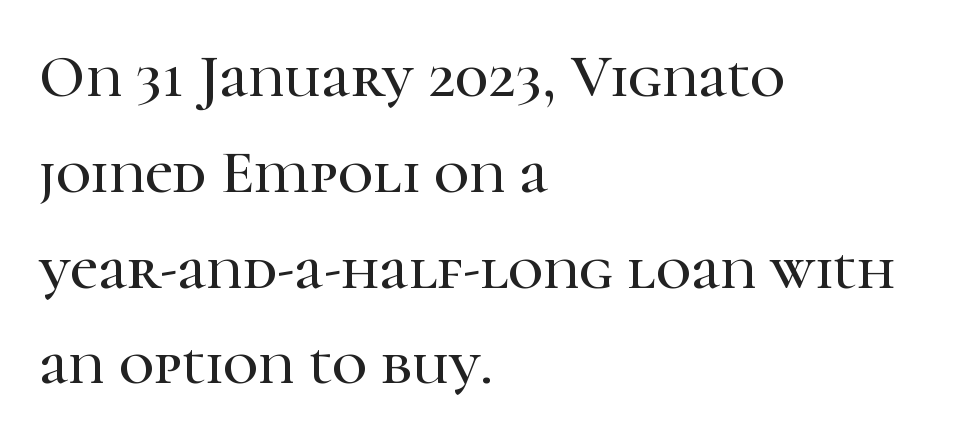
Q: Is the text italic (slanted)? A: No, it is upright.
Q: Is the typeface a serif or a sans-serif typeface? A: Serif.
Q: Is the text underlined? A: No.
Q: How is the paragraph aligned? A: Left-aligned.
Q: Is the spacing between letters normal or unusually wide? A: Normal.
Q: Is the spacing between lines tight, normal or loose? A: Normal.
Q: Width (condensed, normal, or wide)? A: Normal.
Q: Stroke contrast? A: High.
Q: x-height? A: Medium.
Q: Monospaced? A: No.
